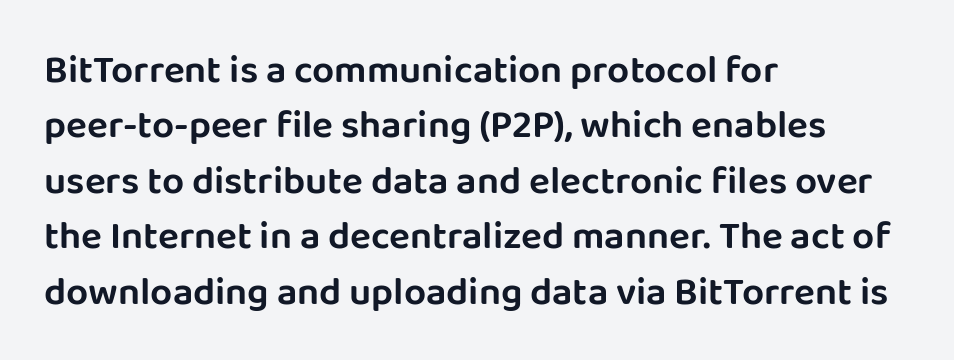
The image shows 39 px sans-serif type, upright; set left-aligned, normal line spacing (1.42x), normal letter spacing, not underlined; low stroke contrast and a large x-height.
